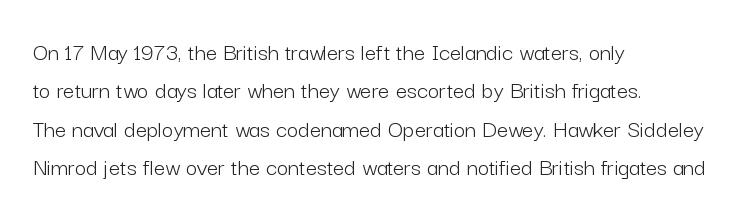
The image shows 25 px text type, upright; set left-aligned, normal line spacing (1.54x), normal letter spacing, not underlined.
